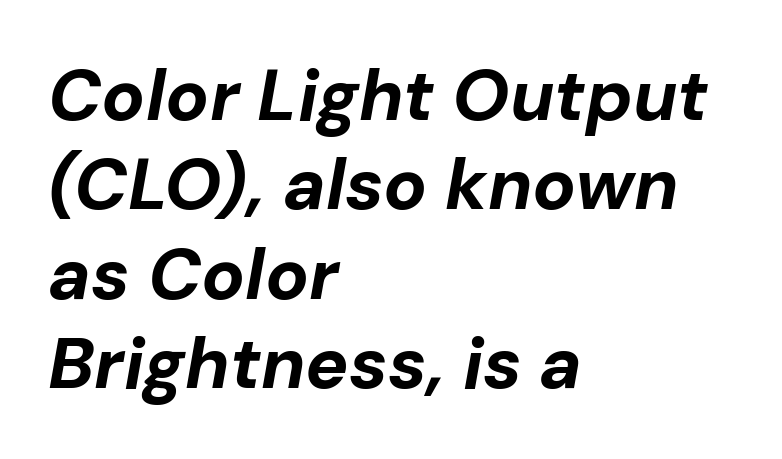
{"italic": "yes", "lean": "right", "slant_degrees": 10, "bold": "yes", "weight": "bold", "width": "normal", "stroke_contrast": "low", "x_height": "medium", "monospaced": "no", "underline": "no", "align": "left", "line_spacing_ratio": 1.24, "letter_spacing": "normal", "letter_spacing_em": 0.0, "glyph_px": 72}
